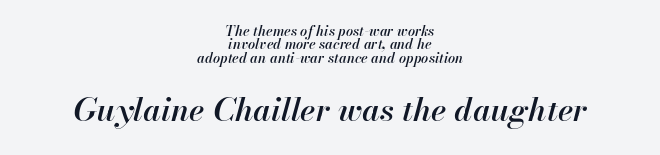
The image shows 32 px semibold type, italic (leaning right); set centered, tight line spacing (0.95x), normal letter spacing, not underlined; the second (bottom) block is 2.29x larger; high stroke contrast and a small x-height.
